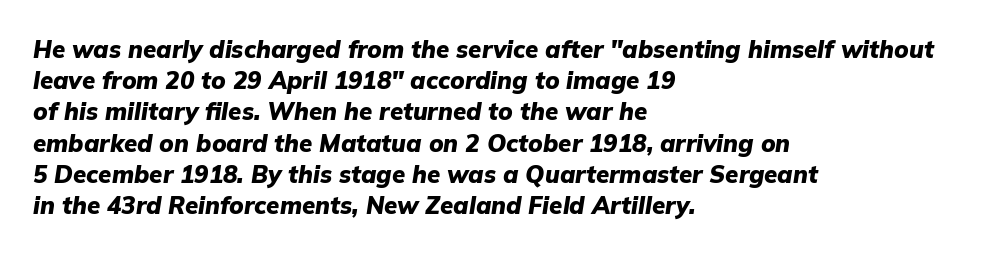
The image shows 24 px bold type, italic (leaning right); set left-aligned, normal line spacing (1.3x), normal letter spacing, not underlined.
